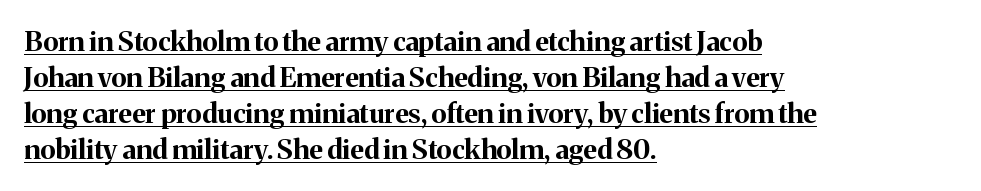
{"italic": "no", "bold": "yes", "underline": "yes", "align": "left", "line_spacing": "normal", "line_spacing_ratio": 1.33, "letter_spacing": "normal", "letter_spacing_em": 0.0, "glyph_px": 27}
